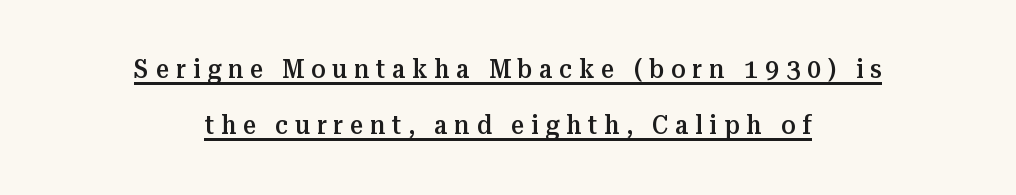
{"italic": "no", "bold": "semi", "underline": "yes", "align": "center", "line_spacing": "loose", "line_spacing_ratio": 2.16, "letter_spacing": "wide", "letter_spacing_em": 0.26, "glyph_px": 26}
